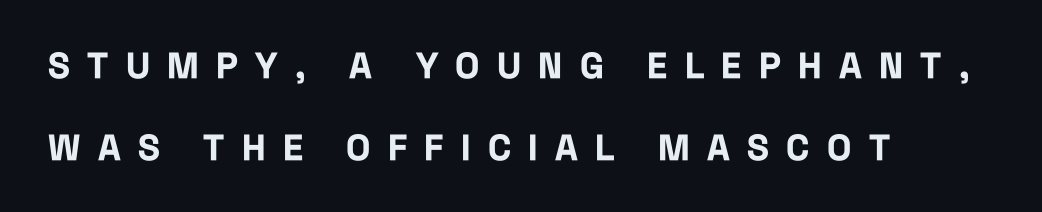
The image shows 36 px bold, condensed sans-serif type, upright; set left-aligned, loose line spacing (2.29x), unusually wide letter spacing (+0.48 em), not underlined; low stroke contrast and a large x-height.
